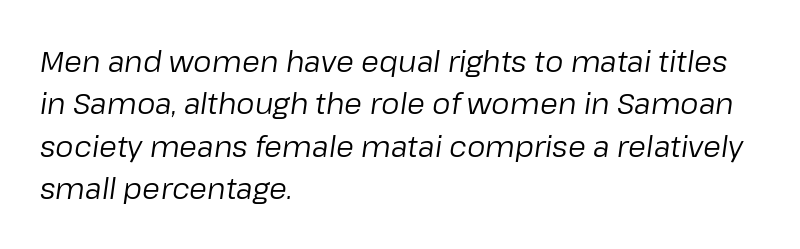
Q: Is the text bold? A: No.
Q: Is the text italic (slanted)? A: Yes, it leans right by about 8 degrees.
Q: Is the text underlined? A: No.
Q: How is the paragraph aligned? A: Left-aligned.
Q: Is the spacing between letters normal or unusually wide? A: Normal.
Q: Is the spacing between lines tight, normal or loose? A: Normal.
Q: Width (condensed, normal, or wide)? A: Normal.
Q: Stroke contrast? A: Low.
Q: x-height? A: Medium.
Q: Monospaced? A: No.
